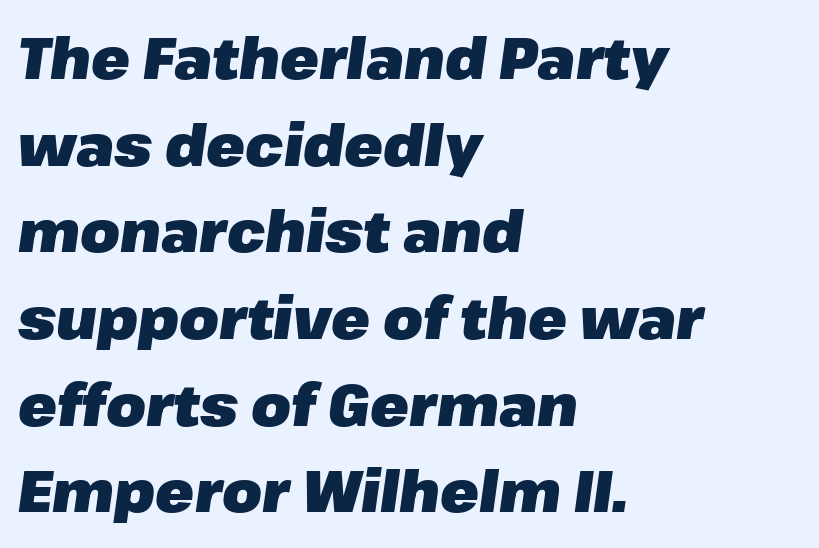
{"italic": "yes", "lean": "right", "slant_degrees": 8, "bold": "yes", "weight": "heavy", "width": "normal", "stroke_contrast": "low", "x_height": "medium", "monospaced": "no", "underline": "no", "align": "left", "line_spacing": "normal", "line_spacing_ratio": 1.52, "letter_spacing": "normal", "letter_spacing_em": 0.0, "glyph_px": 57}
